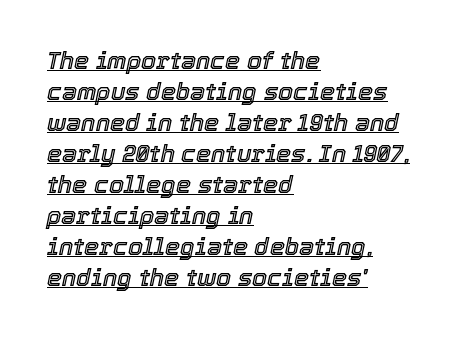
{"italic": "yes", "lean": "right", "slant_degrees": 12, "underline": "yes", "align": "left", "line_spacing": "normal", "line_spacing_ratio": 1.29, "letter_spacing": "normal", "letter_spacing_em": 0.0, "glyph_px": 24}
